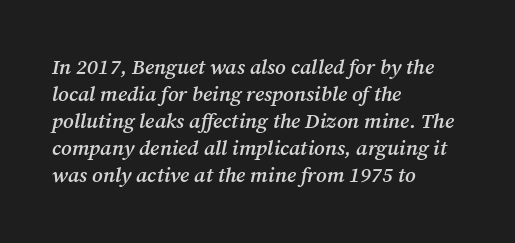
{"italic": "yes", "lean": "right", "slant_degrees": 12, "bold": "semi", "underline": "no", "align": "left", "line_spacing": "normal", "line_spacing_ratio": 1.29, "letter_spacing": "normal", "letter_spacing_em": 0.0, "glyph_px": 21}
